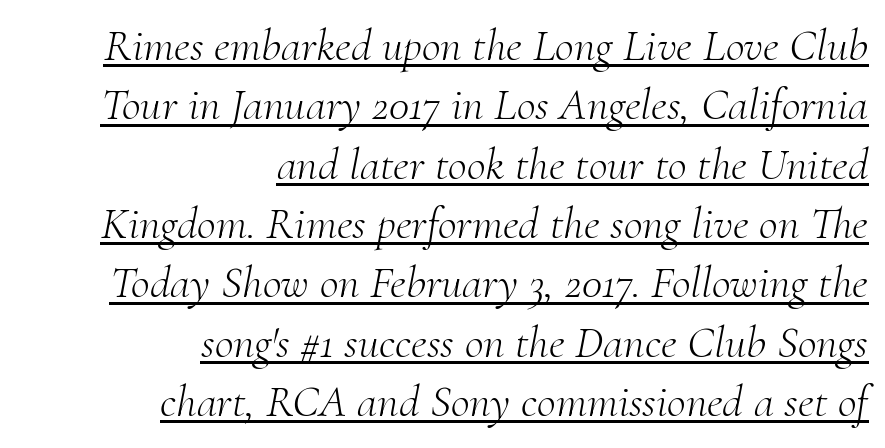
{"serif": "yes", "italic": "yes", "lean": "right", "slant_degrees": 10, "bold": "no", "weight": "light", "width": "normal", "stroke_contrast": "medium", "x_height": "small", "monospaced": "no", "underline": "yes", "align": "right", "line_spacing": "normal", "line_spacing_ratio": 1.29, "letter_spacing": "normal", "letter_spacing_em": 0.0, "glyph_px": 46}
